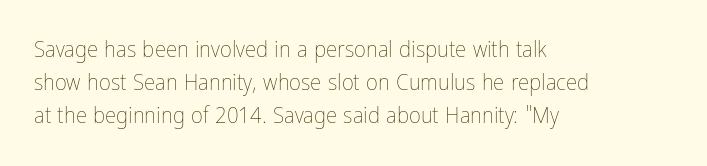
{"italic": "no", "bold": "no", "underline": "no", "align": "left", "line_spacing": "normal", "line_spacing_ratio": 1.43, "letter_spacing": "normal", "letter_spacing_em": 0.0, "glyph_px": 23}
